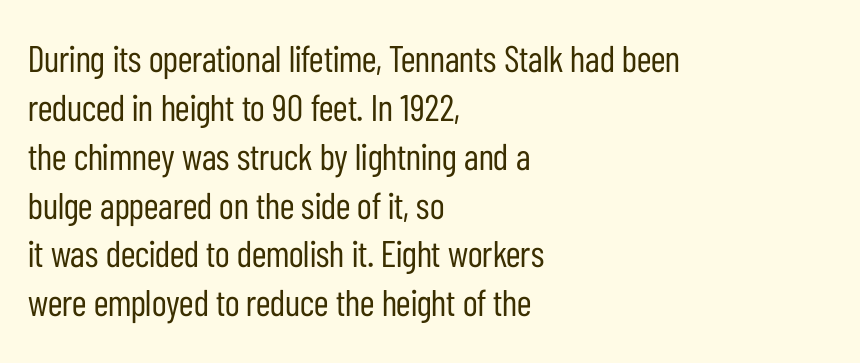
{"serif": "no", "italic": "no", "bold": "no", "weight": "regular", "width": "condensed", "stroke_contrast": "low", "x_height": "medium", "monospaced": "no", "underline": "no", "align": "left", "line_spacing": "normal", "line_spacing_ratio": 1.32, "letter_spacing": "normal", "letter_spacing_em": 0.0, "glyph_px": 37}
